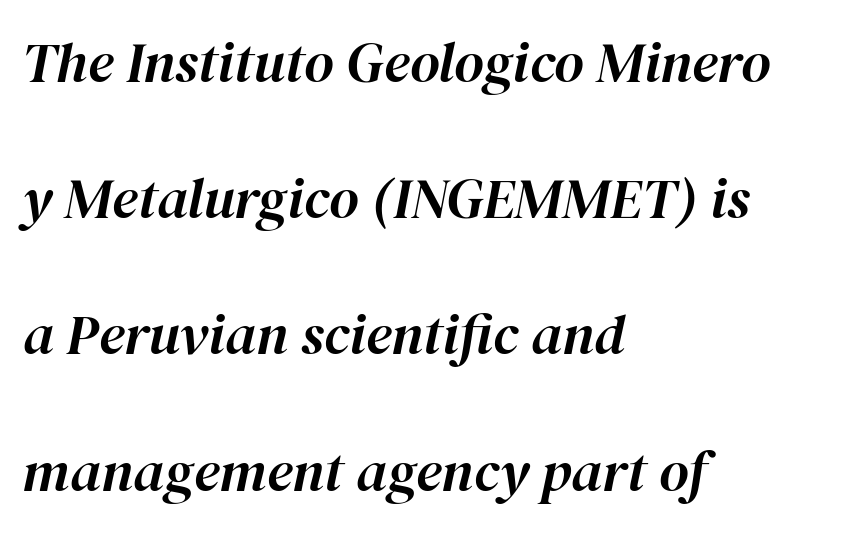
{"italic": "yes", "lean": "right", "slant_degrees": 12, "width": "normal", "stroke_contrast": "high", "x_height": "medium", "monospaced": "no", "underline": "no", "align": "left", "line_spacing": "loose", "line_spacing_ratio": 2.39, "letter_spacing": "normal", "letter_spacing_em": 0.0, "glyph_px": 57}
